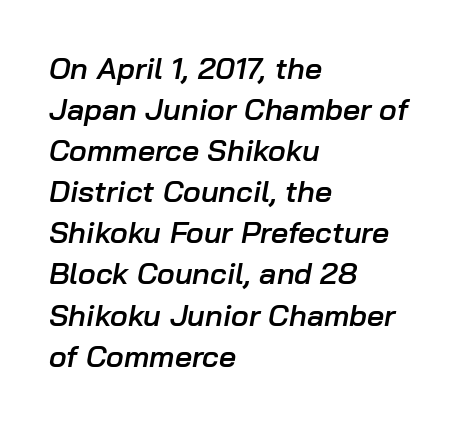
Q: Is the text bold? A: Semi-bold.
Q: Is the text italic (slanted)? A: Yes, it leans right by about 10 degrees.
Q: Is the text underlined? A: No.
Q: How is the paragraph aligned? A: Left-aligned.
Q: Is the spacing between letters normal or unusually wide? A: Normal.
Q: Is the spacing between lines tight, normal or loose? A: Normal.
Q: Width (condensed, normal, or wide)? A: Normal.
Q: Stroke contrast? A: Low.
Q: x-height? A: Medium.
Q: Monospaced? A: No.
